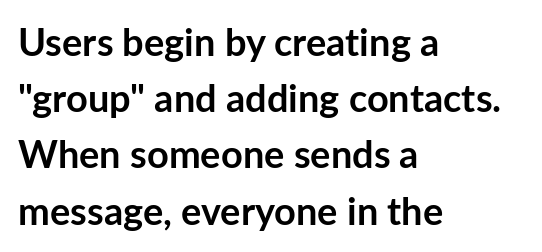
The image shows 38 px semibold sans-serif type, upright; set left-aligned, normal line spacing (1.48x), normal letter spacing, not underlined; low stroke contrast and a medium x-height.
